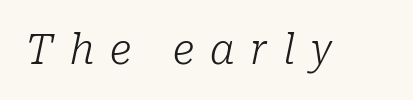
The image shows 41 px light serif type, italic (leaning right); set unusually wide letter spacing (+0.38 em), not underlined; low stroke contrast and a medium x-height.
